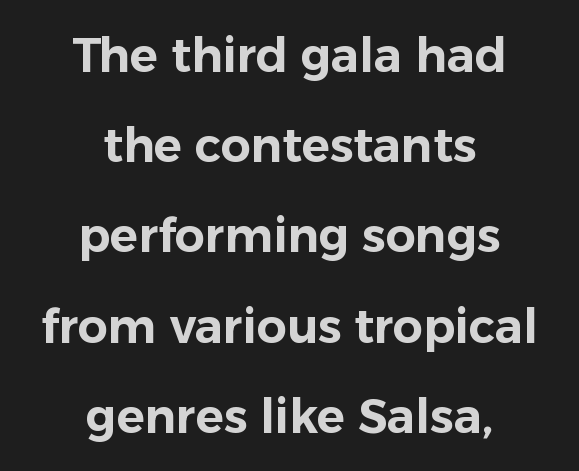
{"serif": "no", "italic": "no", "width": "normal", "stroke_contrast": "low", "x_height": "medium", "monospaced": "no", "underline": "no", "align": "center", "line_spacing": "loose", "line_spacing_ratio": 1.92, "letter_spacing": "normal", "letter_spacing_em": 0.0, "glyph_px": 47}
